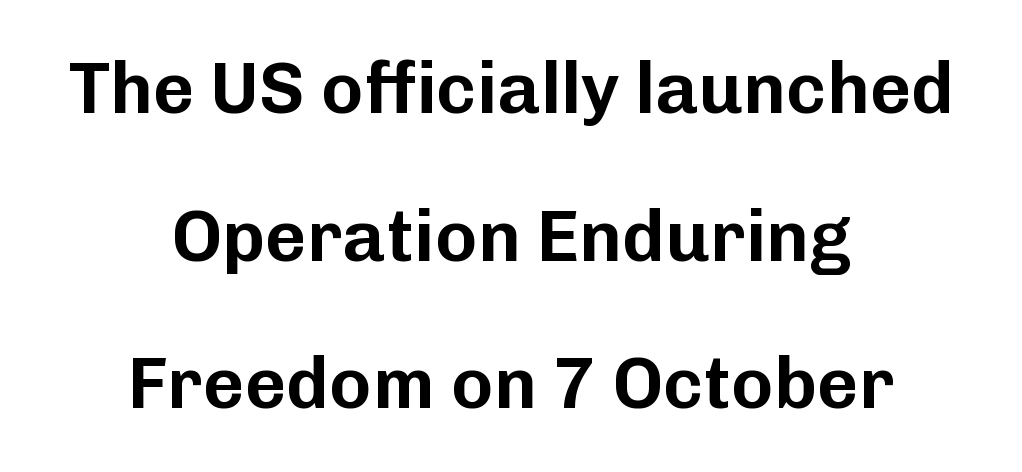
Q: Is the text italic (slanted)? A: No, it is upright.
Q: Is the typeface a serif or a sans-serif typeface? A: Sans-serif.
Q: Is the text underlined? A: No.
Q: How is the paragraph aligned? A: Centered.
Q: Is the spacing between letters normal or unusually wide? A: Normal.
Q: Is the spacing between lines tight, normal or loose? A: Loose.
Q: Width (condensed, normal, or wide)? A: Normal.
Q: Stroke contrast? A: Low.
Q: x-height? A: Medium.
Q: Monospaced? A: No.
